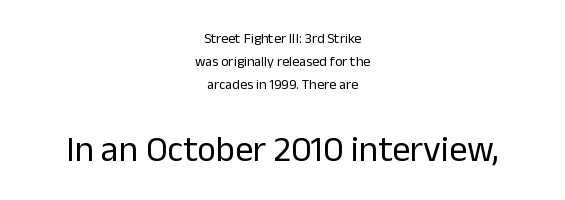
Each letter keeps its own natural width here, so spacing adapts to shape. This sample uses plain, unmodified letter spacing. Glance below the letters and you will spot only blank space. Rows of type keep a routine distance in the vertical direction. When letters stand straight like this, we call the style roman or upright. The glyphs in this specimen are sans serif.
